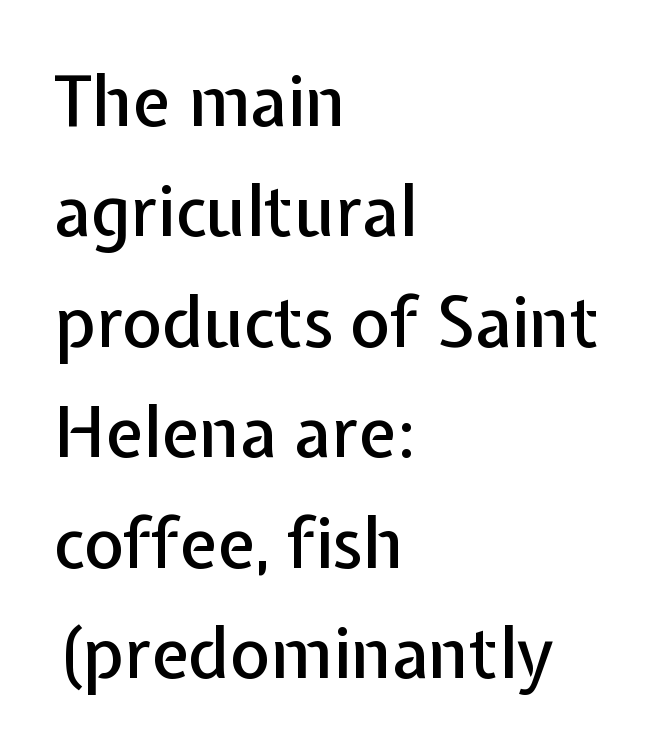
The image shows 69 px sans-serif type, upright; set left-aligned, normal line spacing (1.6x), normal letter spacing, not underlined; low stroke contrast and a medium x-height.
